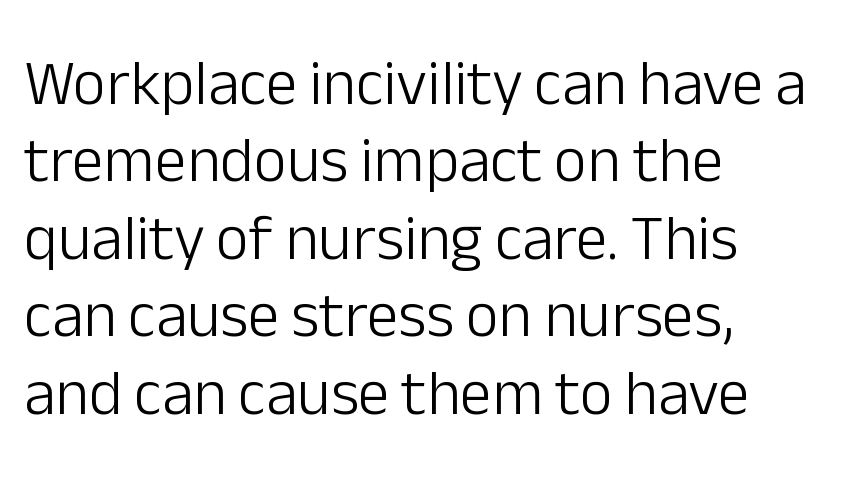
To sum up the face: it is a sans, with no serifs. Glyph-to-glyph distance matches everyday printed text. Nothing heavy about these letters — not bold at all. Notice how the passage keeps a crisp vertical edge on the left only. Varying glyph widths throughout — classic text-font behaviour.
